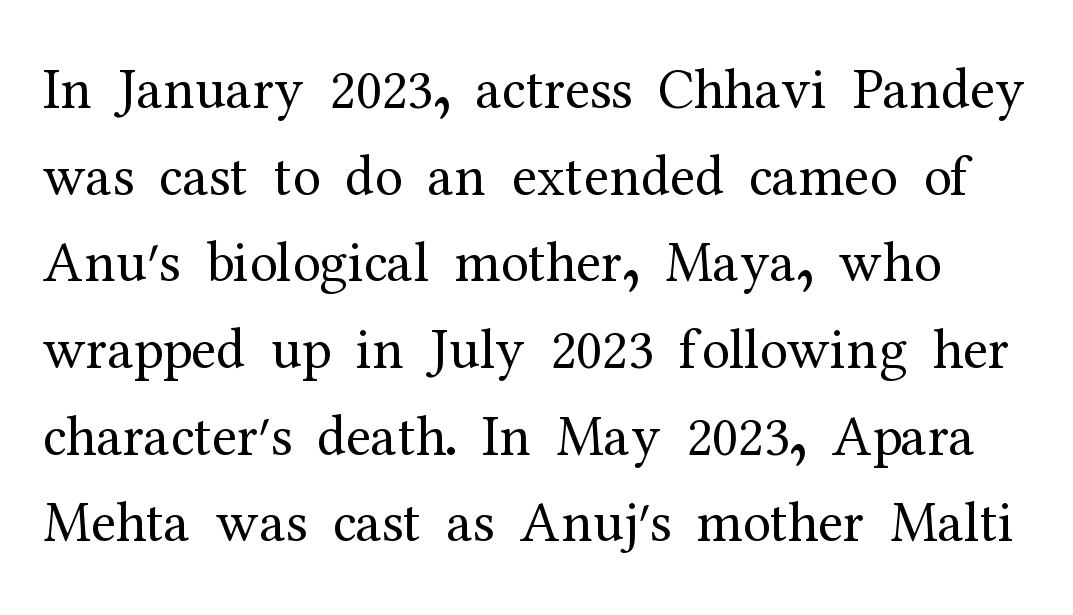
{"serif": "yes", "italic": "no", "bold": "no", "weight": "regular", "width": "normal", "stroke_contrast": "medium", "x_height": "medium", "monospaced": "no", "underline": "no", "line_spacing": "normal", "line_spacing_ratio": 1.52, "letter_spacing": "normal", "letter_spacing_em": 0.0, "glyph_px": 57}
